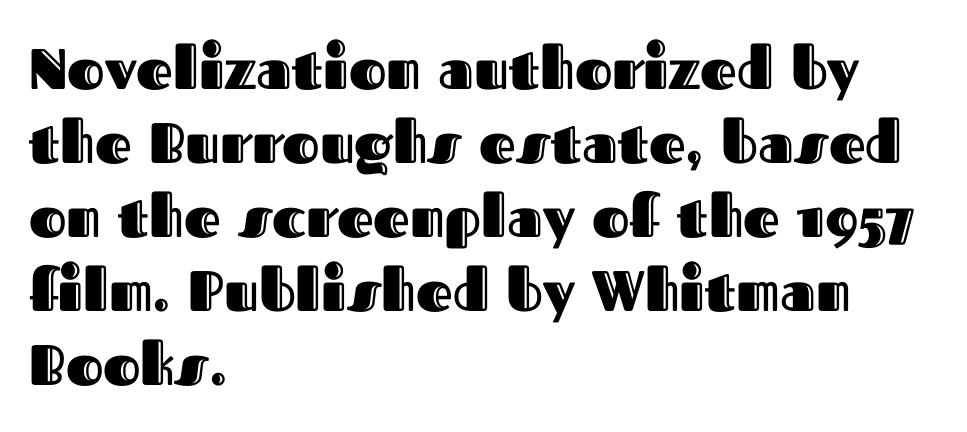
The image shows 57 px text type, upright; set left-aligned, normal line spacing (1.3x), normal letter spacing, not underlined; a medium x-height.
